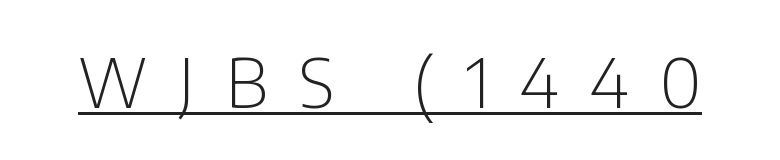
The image shows 68 px light, condensed sans-serif type, upright; set unusually wide letter spacing (+0.46 em), underlined; low stroke contrast and a medium x-height.
